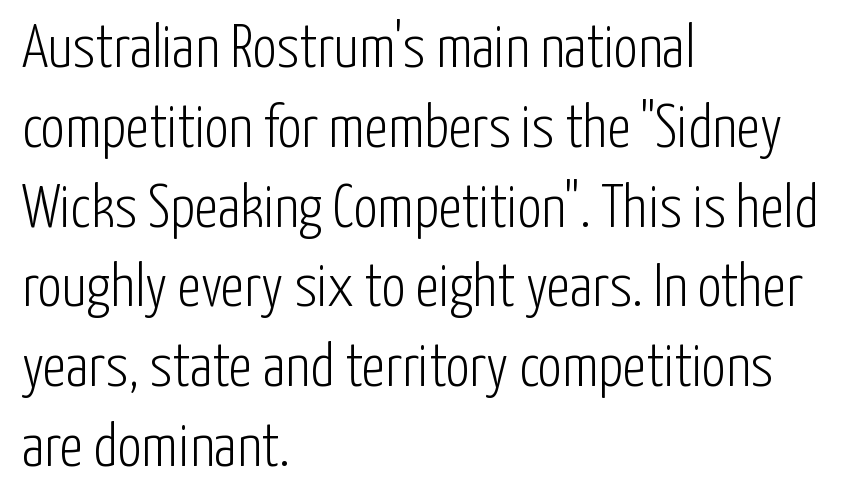
Evenly set lines give the paragraph a standard silhouette. The characters are drawn with everyday or finer stroke widths. The text was rendered using a sans face with plain stroke endings. There is no visible air inserted between adjacent glyphs. This sample has the flowing, uneven cadence of proportional lettering. The rag falls on the right side of this text block.
